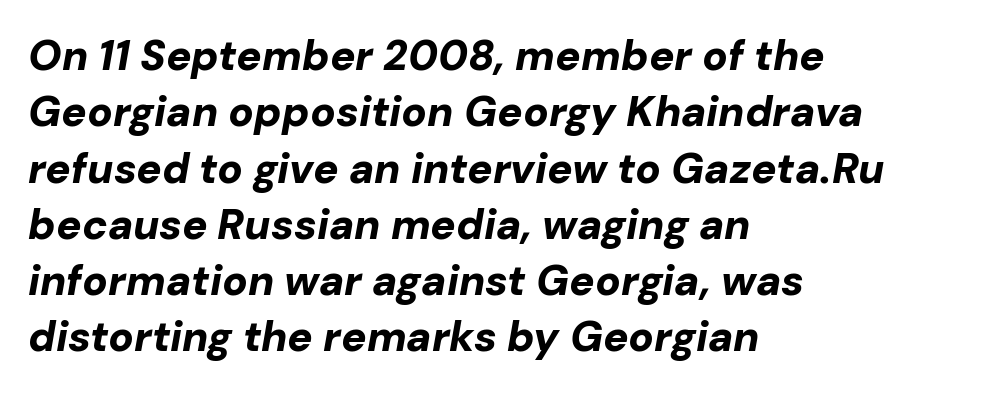
{"italic": "yes", "lean": "right", "slant_degrees": 10, "bold": "yes", "weight": "bold", "width": "normal", "stroke_contrast": "low", "x_height": "medium", "monospaced": "no", "underline": "no", "align": "left", "line_spacing": "normal", "line_spacing_ratio": 1.34, "letter_spacing": "normal", "letter_spacing_em": 0.0, "glyph_px": 42}
